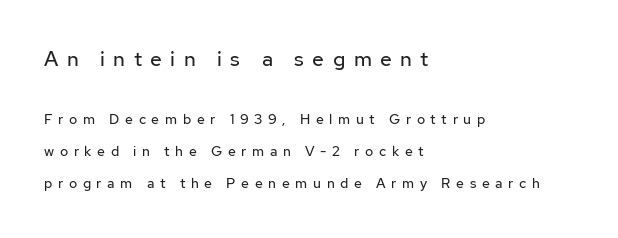
Type size steps down from the first block to the second. The typography opts for an upright posture over an oblique one. Does the copy run flush right? No — it runs flush left. Does extra space separate the letters? Yes, quite a lot of it. No heavy texture on the line: the type isn't bold. Just letters on the line, the space beneath them empty.
